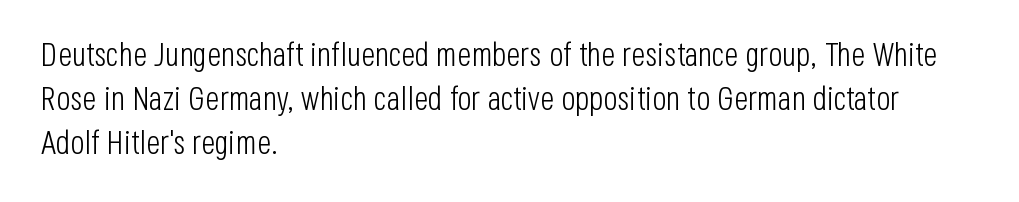
{"serif": "no", "italic": "no", "bold": "no", "weight": "light", "width": "condensed", "stroke_contrast": "low", "x_height": "large", "monospaced": "no", "underline": "no", "align": "left", "line_spacing": "normal", "line_spacing_ratio": 1.34, "letter_spacing": "normal", "letter_spacing_em": 0.0, "glyph_px": 33}
